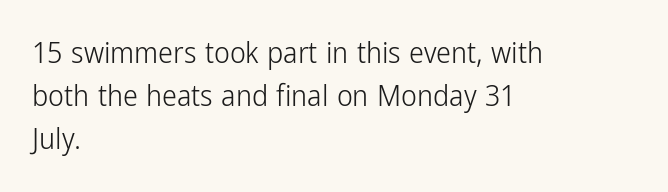
Q: Is the text bold? A: No.
Q: Is the text italic (slanted)? A: No, it is upright.
Q: Is the typeface a serif or a sans-serif typeface? A: Sans-serif.
Q: Is the text underlined? A: No.
Q: How is the paragraph aligned? A: Left-aligned.
Q: Is the spacing between letters normal or unusually wide? A: Normal.
Q: Is the spacing between lines tight, normal or loose? A: Normal.
Q: Width (condensed, normal, or wide)? A: Condensed.
Q: Stroke contrast? A: Low.
Q: x-height? A: Medium.
Q: Monospaced? A: No.
